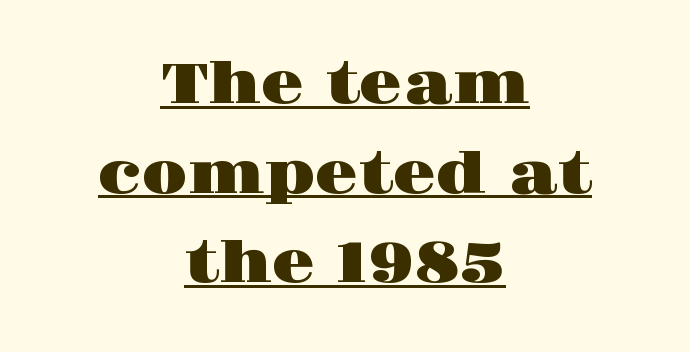
Examine the stroke ends and you'll spot serifs. These characters rest on top of a visible drawn line. Summary of vertical rhythm: regular, with standard interline spacing. You could not count columns in this text — the font is proportionally spaced. Glyph-to-glyph distance matches everyday printed text.
